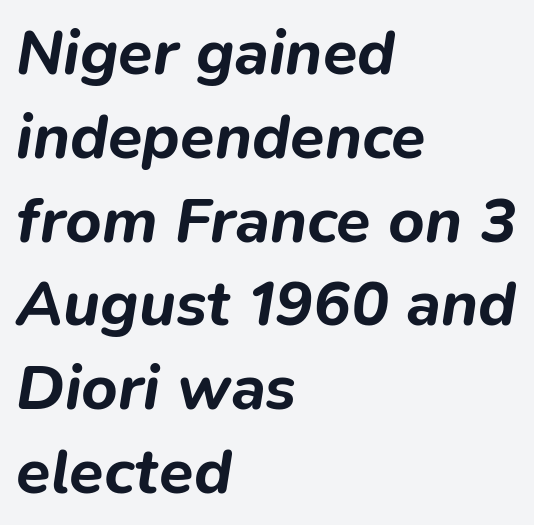
{"italic": "yes", "lean": "right", "slant_degrees": 9, "bold": "yes", "weight": "bold", "width": "normal", "stroke_contrast": "low", "x_height": "medium", "monospaced": "no", "underline": "no", "align": "left", "line_spacing": "normal", "line_spacing_ratio": 1.33, "letter_spacing": "normal", "letter_spacing_em": 0.0, "glyph_px": 63}
